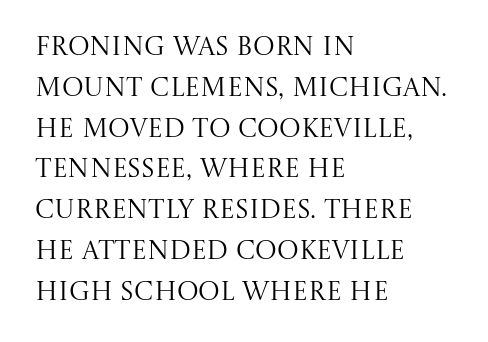
The gap between lines stays unmarked. No extra tracking has been applied to these lines. Does the leading feel generous? No, just average. Short and long lines alike share a common starting point at left.
